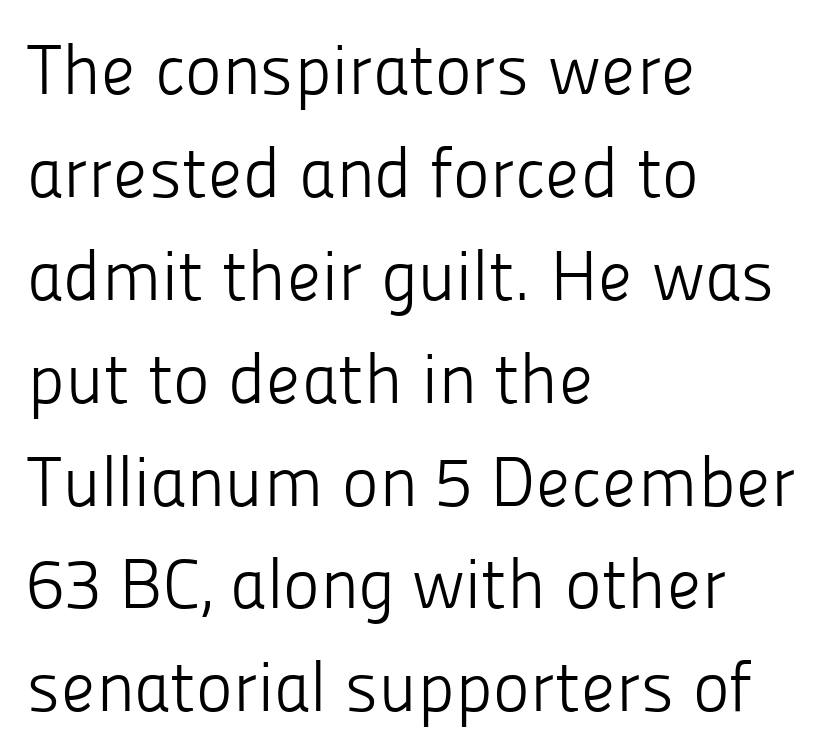
The image shows 70 px light sans-serif type, upright; set left-aligned, normal line spacing (1.47x), normal letter spacing, not underlined; low stroke contrast and a medium x-height.
